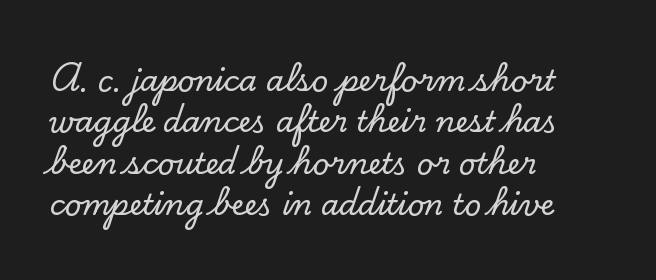
The image shows 29 px serif type; set left-aligned, normal line spacing (1.43x), normal letter spacing, not underlined; low stroke contrast and a small x-height.
